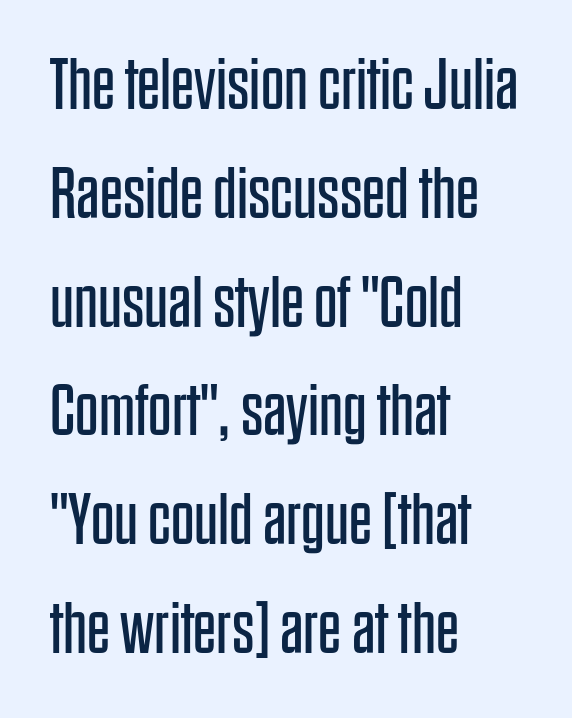
Nobody drew a line under any word here. Serif or sans? Sans — the stroke terminals are bare. The passage shown is typed in a proportional face where columns would drift. How would I describe the line gaps? Plain and ordinary. The text block is weighted toward the left margin, trailing off unevenly rightward. This is roman type, the default non-slanted kind.
